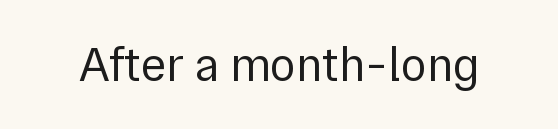
The image shows 48 px regular-weight sans-serif type, upright; set normal letter spacing, not underlined; a medium x-height.
